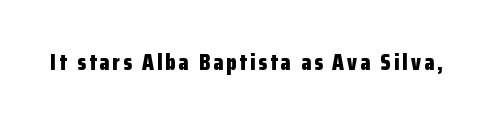
The words here are not underlined. Ascenders rise straight up at ninety degrees. What weight is shown? A full bold with thick strokes.
